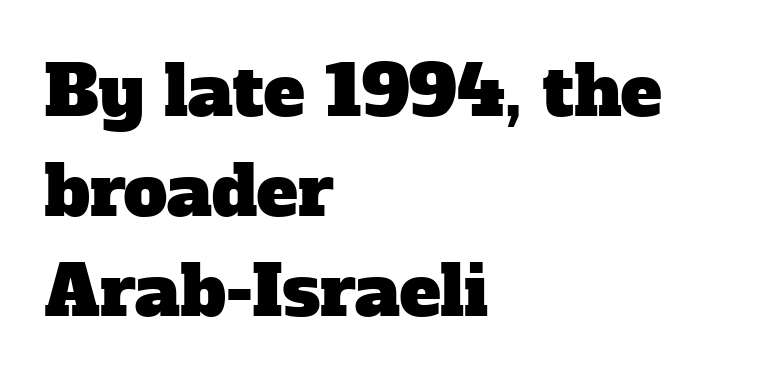
Q: Is the typeface a serif or a sans-serif typeface? A: Serif.
Q: Is the text underlined? A: No.
Q: How is the paragraph aligned? A: Left-aligned.
Q: Is the spacing between letters normal or unusually wide? A: Normal.
Q: Is the spacing between lines tight, normal or loose? A: Normal.
Q: Width (condensed, normal, or wide)? A: Normal.
Q: Stroke contrast? A: Low.
Q: x-height? A: Medium.
Q: Monospaced? A: No.
